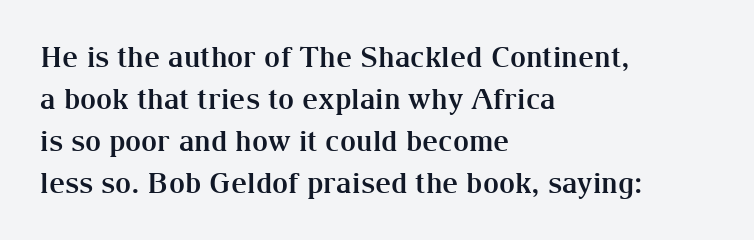
Q: Is the text bold? A: Yes.
Q: Is the text italic (slanted)? A: No, it is upright.
Q: Is the typeface a serif or a sans-serif typeface? A: Serif.
Q: Is the text underlined? A: No.
Q: How is the paragraph aligned? A: Left-aligned.
Q: Is the spacing between letters normal or unusually wide? A: Normal.
Q: Is the spacing between lines tight, normal or loose? A: Normal.
Q: Width (condensed, normal, or wide)? A: Normal.
Q: Stroke contrast? A: Medium.
Q: x-height? A: Medium.
Q: Monospaced? A: No.
